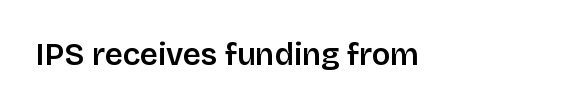
The image shows 31 px sans-serif type, upright; set normal letter spacing, not underlined; low stroke contrast and a large x-height.
